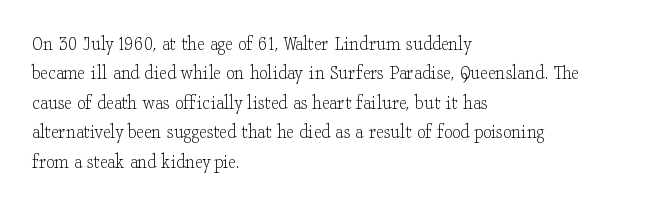
A clean baseline with only descenders dipping below it. If you drew a line through each stem, it would be perfectly vertical. Honestly, the row spacing looks completely unremarkable. Is this a heavy cut? Hardly; it is regular or lighter.
